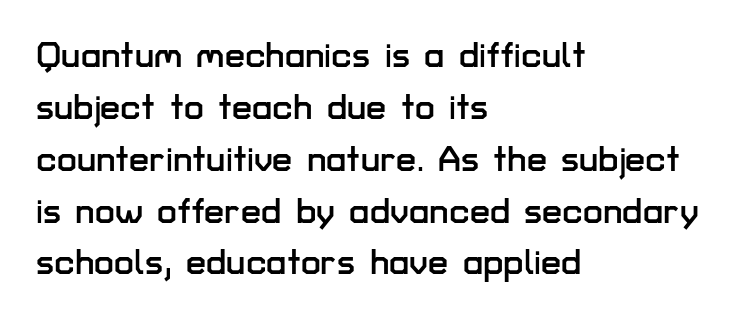
Q: Is the text italic (slanted)? A: No, it is upright.
Q: Is the typeface a serif or a sans-serif typeface? A: Sans-serif.
Q: Is the text underlined? A: No.
Q: How is the paragraph aligned? A: Left-aligned.
Q: Is the spacing between letters normal or unusually wide? A: Normal.
Q: Is the spacing between lines tight, normal or loose? A: Normal.
Q: Width (condensed, normal, or wide)? A: Normal.
Q: Stroke contrast? A: Low.
Q: x-height? A: Medium.
Q: Monospaced? A: No.
